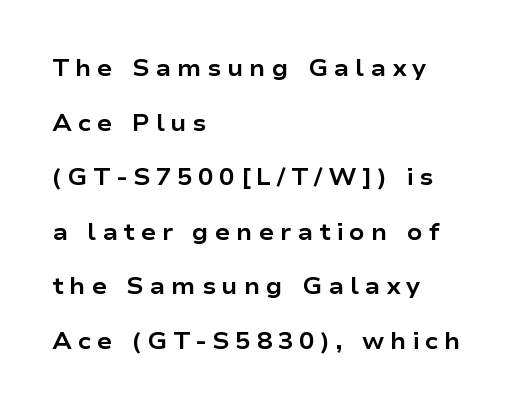
{"italic": "no", "bold": "yes", "underline": "no", "align": "left", "line_spacing": "loose", "line_spacing_ratio": 2.37, "letter_spacing": "wide", "letter_spacing_em": 0.25, "glyph_px": 23}
